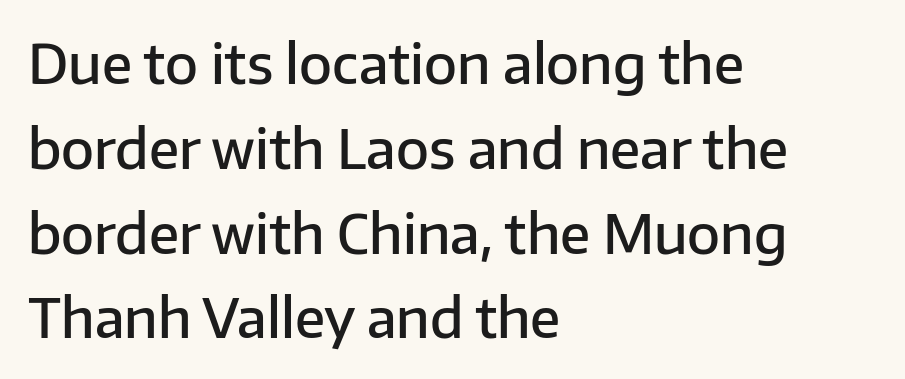
In terms of letterspacing, this is plain default setting. Regarding serifs, this sample does without them. The rendering uses natural spacing where letterforms have individual widths. Tall strokes in this sample are plumb rather than angled. Reading down the block, your eye returns to a fixed left position each line.
